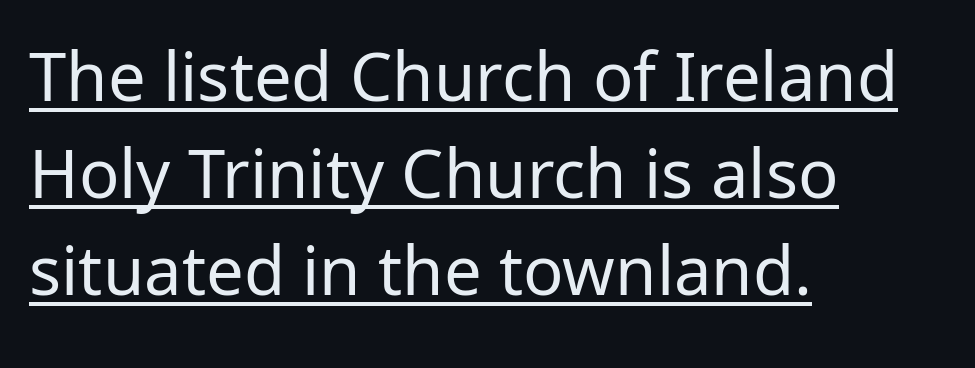
No extra tracking has been applied to these lines. Vertically, the passage feels balanced, rows spaced as you'd expect. A sans-serif font was chosen for this passage. Notice how a bar underscores the lettering throughout.
